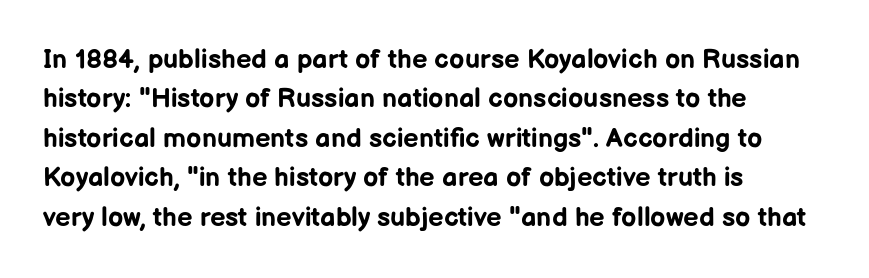
Q: Is the text bold? A: Yes.
Q: Is the text italic (slanted)? A: No, it is upright.
Q: Is the text underlined? A: No.
Q: How is the paragraph aligned? A: Left-aligned.
Q: Is the spacing between letters normal or unusually wide? A: Normal.
Q: Is the spacing between lines tight, normal or loose? A: Normal.
